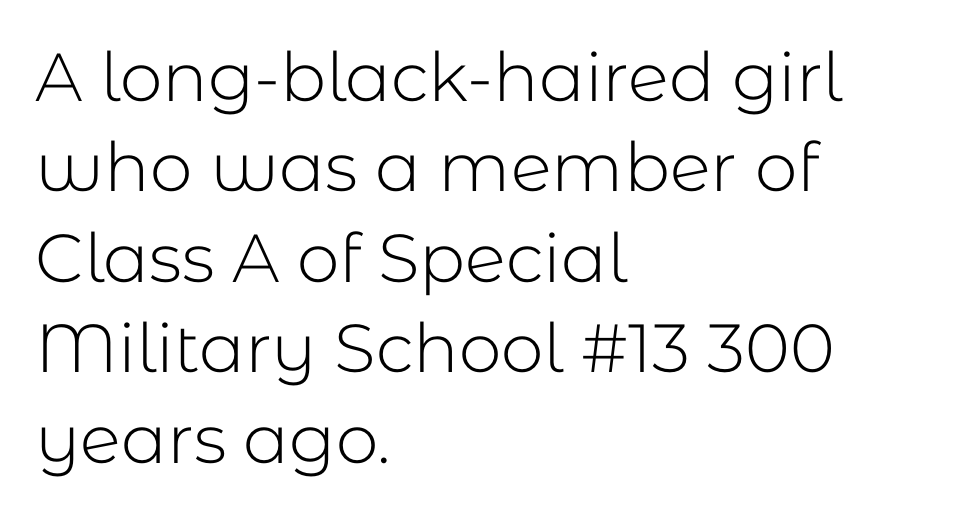
Q: Is the text bold? A: No.
Q: Is the text italic (slanted)? A: No, it is upright.
Q: Is the typeface a serif or a sans-serif typeface? A: Sans-serif.
Q: Is the text underlined? A: No.
Q: How is the paragraph aligned? A: Left-aligned.
Q: Is the spacing between letters normal or unusually wide? A: Normal.
Q: Is the spacing between lines tight, normal or loose? A: Normal.
Q: Width (condensed, normal, or wide)? A: Normal.
Q: Stroke contrast? A: Low.
Q: x-height? A: Medium.
Q: Monospaced? A: No.
